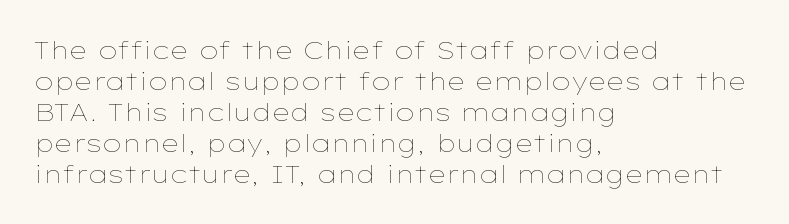
Q: Is the text bold? A: No.
Q: Is the text italic (slanted)? A: No, it is upright.
Q: Is the text underlined? A: No.
Q: How is the paragraph aligned? A: Left-aligned.
Q: Is the spacing between letters normal or unusually wide? A: Normal.
